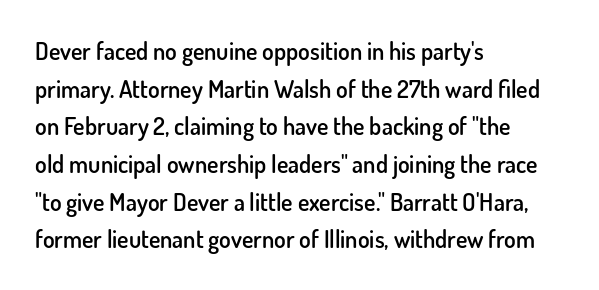
Q: Is the text bold? A: Semi-bold.
Q: Is the text italic (slanted)? A: No, it is upright.
Q: Is the text underlined? A: No.
Q: How is the paragraph aligned? A: Left-aligned.
Q: Is the spacing between letters normal or unusually wide? A: Normal.
Q: Is the spacing between lines tight, normal or loose? A: Normal.
